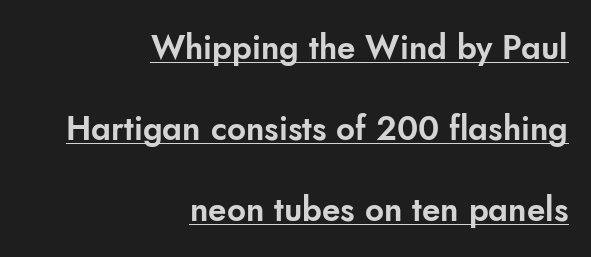
Designer's note — italics off, roman on. Is this a fixed-width face? No — the glyphs have proportional, varying widths. All the whitespace from short lines collects on the left. These characters rest on top of a visible drawn line. Short note: letters normally spaced.
